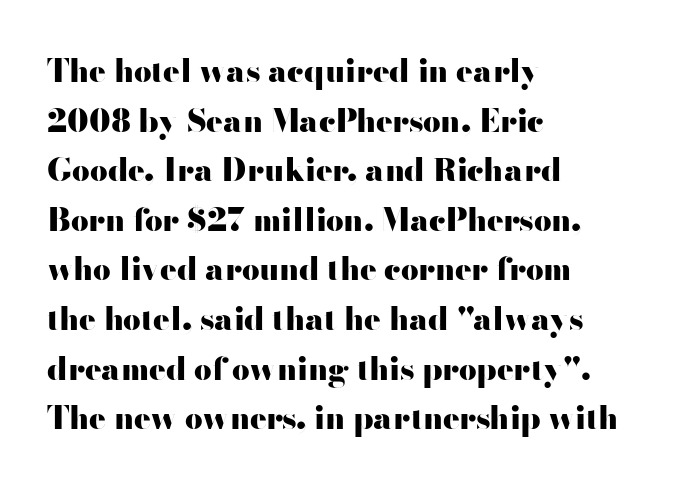
Caption: standard tracking, unaltered. Decoration check: the copy has no underline. The block of text has a typical density, with ordinary space between rows. The letters stand upright; this is a roman face.
